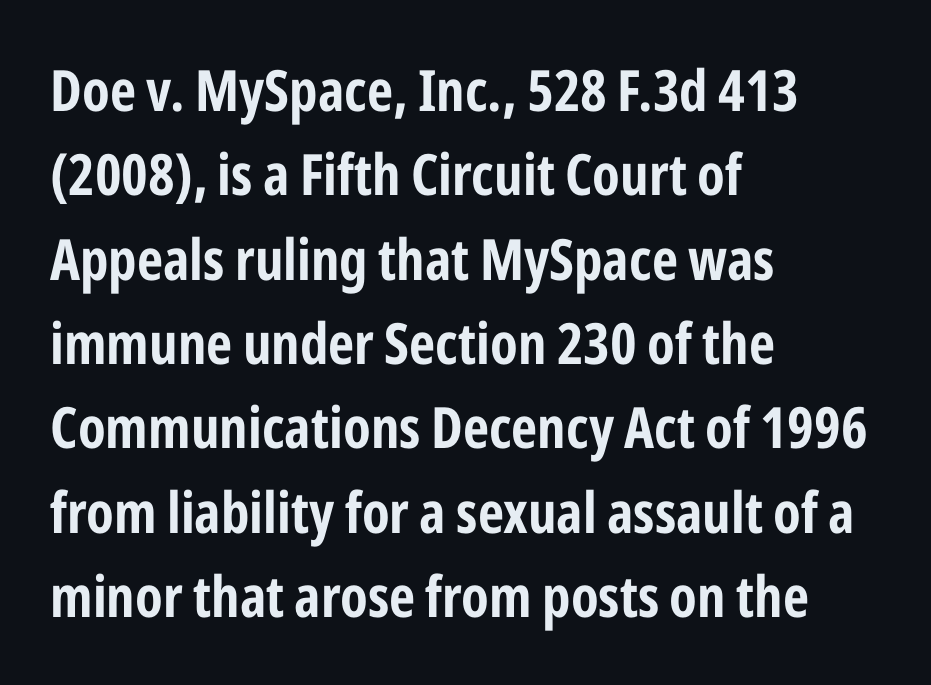
Q: Is the text bold? A: Yes.
Q: Is the text italic (slanted)? A: No, it is upright.
Q: Is the typeface a serif or a sans-serif typeface? A: Sans-serif.
Q: Is the text underlined? A: No.
Q: How is the paragraph aligned? A: Left-aligned.
Q: Is the spacing between letters normal or unusually wide? A: Normal.
Q: Is the spacing between lines tight, normal or loose? A: Normal.
Q: Width (condensed, normal, or wide)? A: Condensed.
Q: Stroke contrast? A: Low.
Q: x-height? A: Medium.
Q: Monospaced? A: No.
